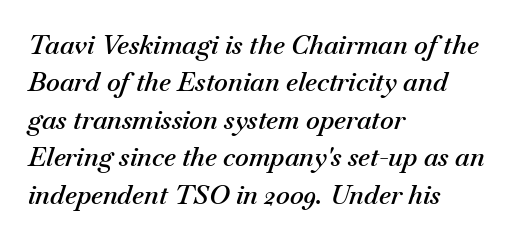
{"italic": "yes", "lean": "right", "slant_degrees": 18, "bold": "semi", "underline": "no", "align": "left", "line_spacing": "normal", "line_spacing_ratio": 1.44, "letter_spacing": "normal", "letter_spacing_em": 0.0, "glyph_px": 26}
